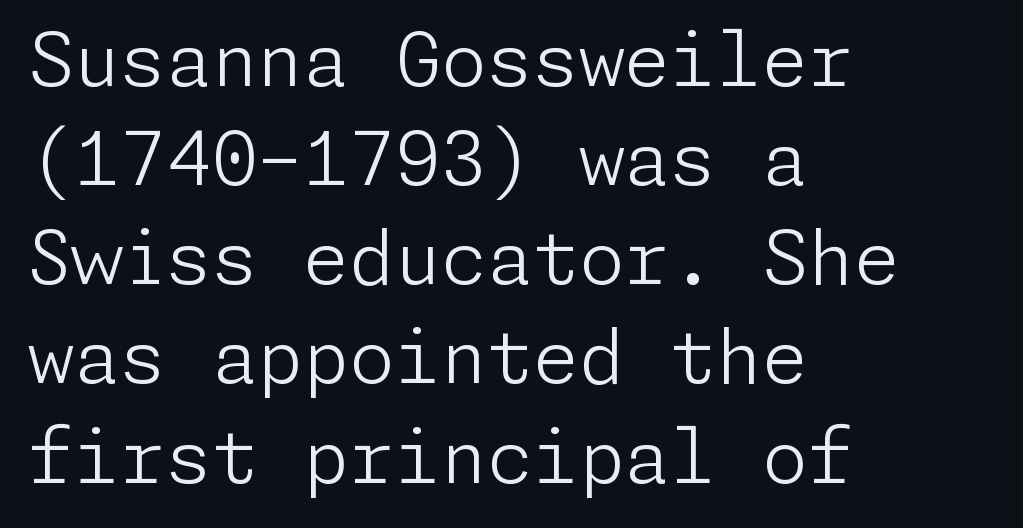
The image shows 74 px light sans-serif type, upright; set left-aligned, normal line spacing (1.34x), normal letter spacing, not underlined; low stroke contrast and a medium x-height.
